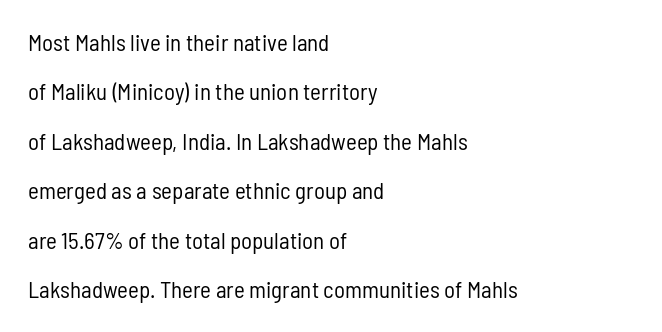
The image shows 23 px text type, upright; set left-aligned, loose line spacing (2.15x), normal letter spacing, not underlined.
